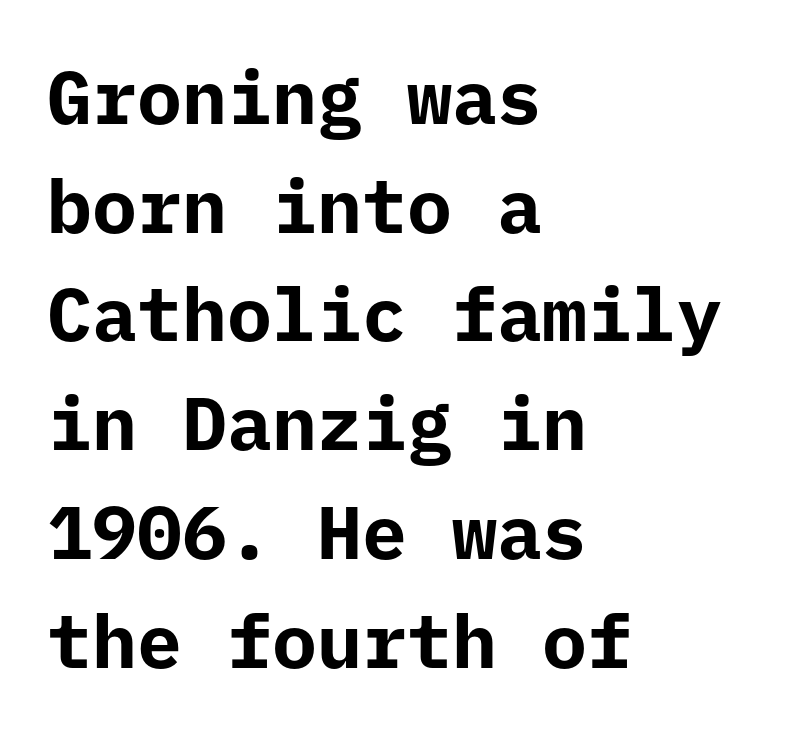
Notice how descenders clear the ascenders below comfortably — that's standard leading. Designer's note — italics off, roman on. Do the characters align in a grid? Yes, the font is monospaced. Words float on clear page, feet unadorned. The rendering keeps characters at their native spacing.
